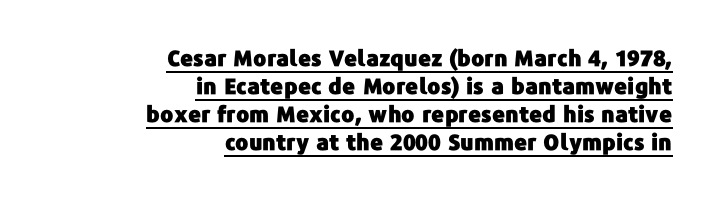
{"italic": "no", "underline": "yes", "align": "right", "line_spacing": "normal", "line_spacing_ratio": 1.27, "letter_spacing": "normal", "letter_spacing_em": 0.0, "glyph_px": 22}
